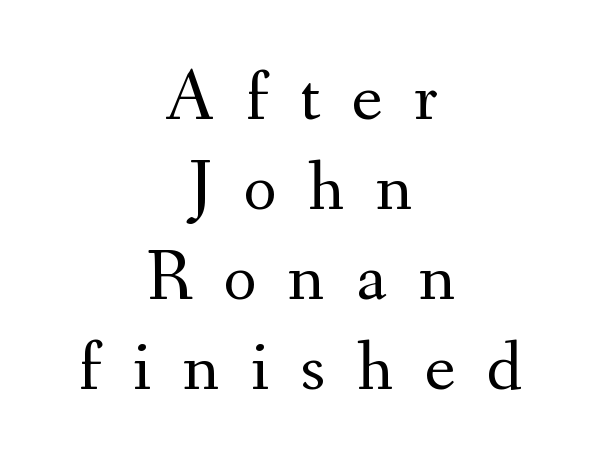
Reading down the block, each line starts at a different indent, mirrored at its end. Do the letters lean? They stand straight. One glance says typical: line gaps are just what's usual. The letters advance in unequal steps, a hallmark of proportional type. Bare-footed words on every line. Words appear elongated and porous because spacing is wide.
